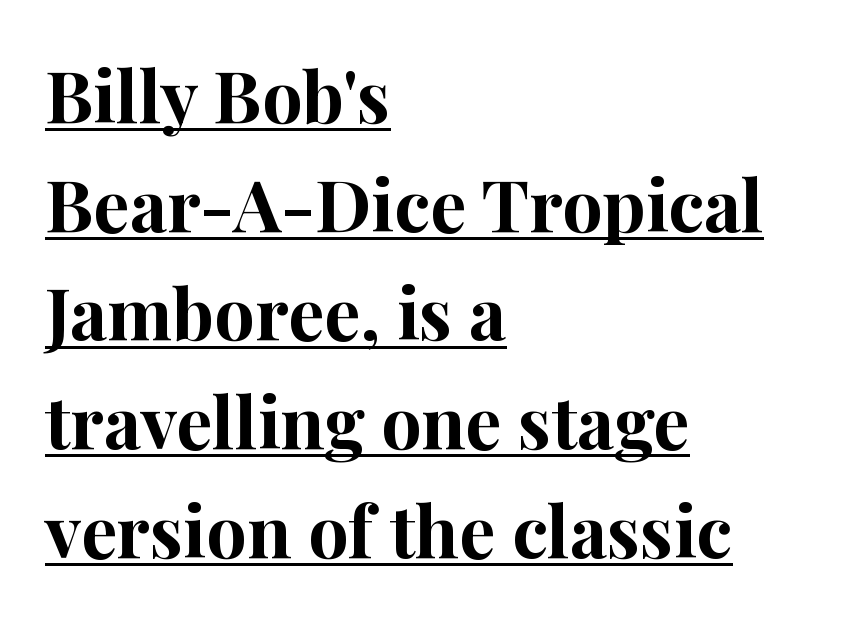
Standard letterfit; no display-style spreading of the glyphs. This sample is left-justified, so line endings fall wherever the words run out. The rendering shows small feet on the letterforms — a serif design. How would I describe the line gaps? Plain and ordinary. Note the varied advance widths — an 'i' is clearly narrower than an 'm'.
